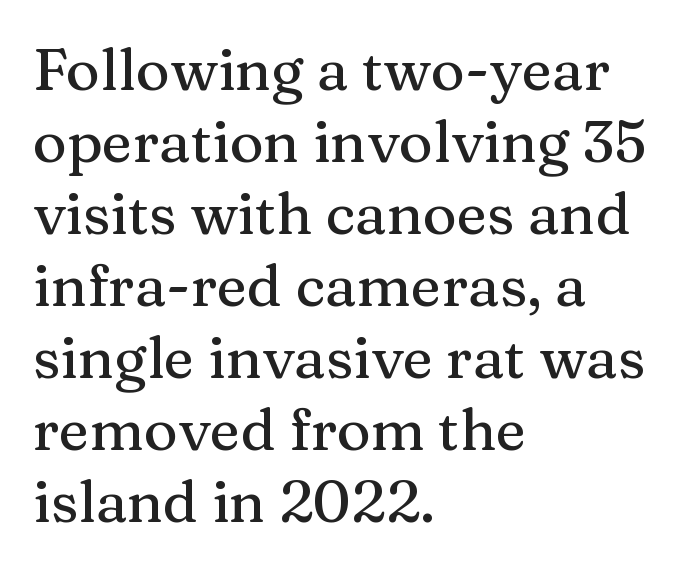
Q: Is the text italic (slanted)? A: No, it is upright.
Q: Is the typeface a serif or a sans-serif typeface? A: Serif.
Q: Is the text underlined? A: No.
Q: How is the paragraph aligned? A: Left-aligned.
Q: Is the spacing between letters normal or unusually wide? A: Normal.
Q: Width (condensed, normal, or wide)? A: Normal.
Q: Stroke contrast? A: Medium.
Q: x-height? A: Medium.
Q: Monospaced? A: No.
